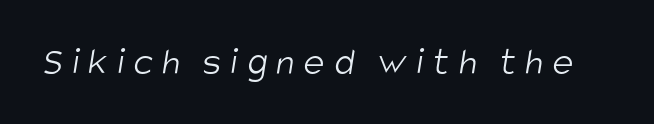
{"serif": "no", "bold": "no", "weight": "light", "width": "condensed", "stroke_contrast": "low", "x_height": "large", "monospaced": "no", "underline": "no", "letter_spacing": "wide", "letter_spacing_em": 0.24, "glyph_px": 39}
